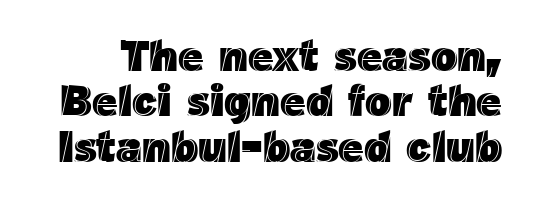
Q: Is the text italic (slanted)? A: No, it is upright.
Q: Is the text underlined? A: No.
Q: Is the spacing between letters normal or unusually wide? A: Normal.
Q: Is the spacing between lines tight, normal or loose? A: Tight.
Q: Width (condensed, normal, or wide)? A: Normal.
Q: x-height? A: Medium.
Q: Monospaced? A: No.
